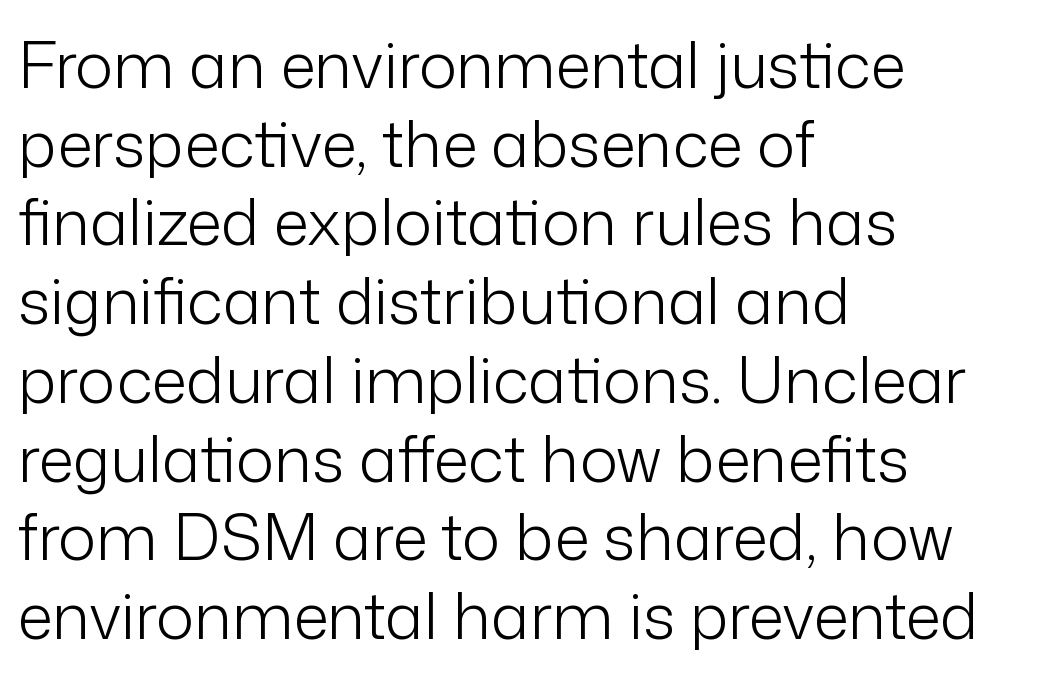
Typeset ragged right — the left edge is the straight one. Has an underline been added? It has not. Nope, not italic — everything's standing straight. On a weight scale, this lands at 450 or below.
